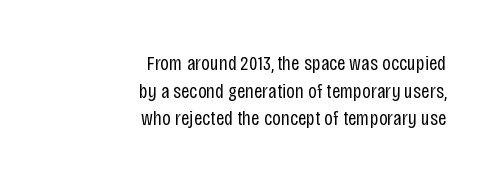
The image shows 21 px text type, upright; set right-aligned, normal line spacing (1.32x), normal letter spacing, not underlined.
